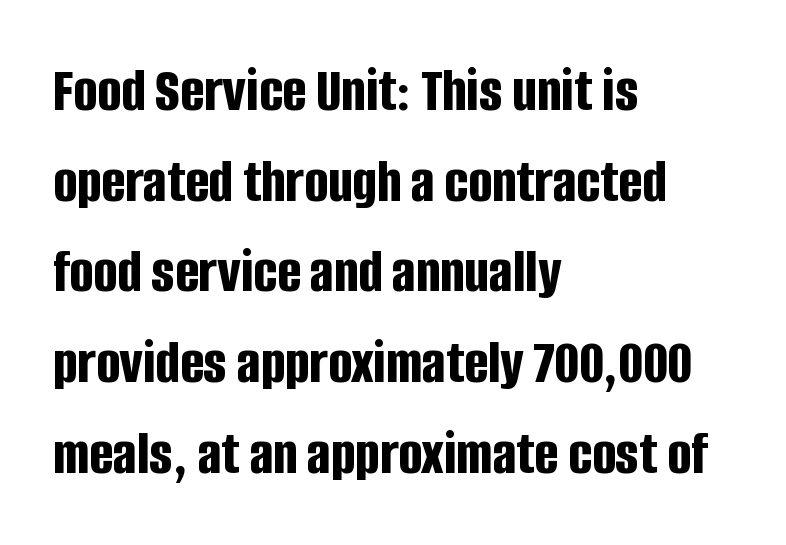
The letterforms sit shoulder to shoulder at normal distance. The string is rendered with underlining switched off. This is roman type, the default non-slanted kind. Strokes here are thick enough to call this a true bold. Varying glyph widths throughout — classic text-font behaviour. These lines sit exactly where default settings would place them.
